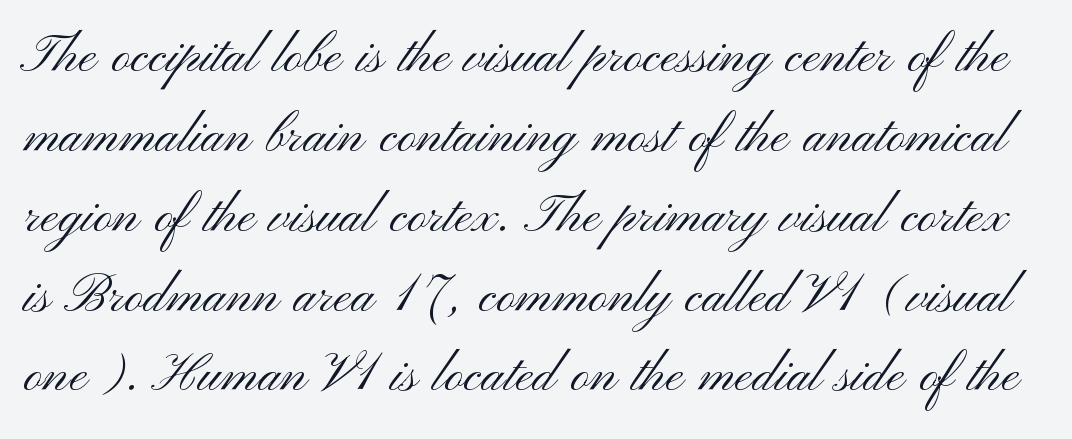
Decoration check: the copy has no underline. The passage shown is typed in a proportional face where columns would drift. Stroke mass is kept to a normal reading level or below. Look at the bottom of the vertical strokes: they stop flat, with no serifs. Nothing unusual about the tracking: characters are spaced as the font intends.
